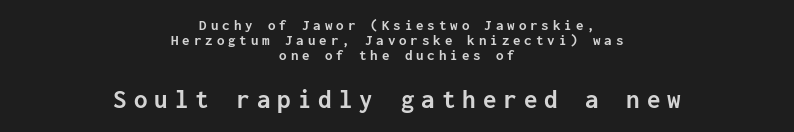
The image shows 27 px bold type, upright; set centered, tight line spacing (1.01x), unusually wide letter spacing (+0.26 em), not underlined; the second (bottom) block is 1.8x larger.
